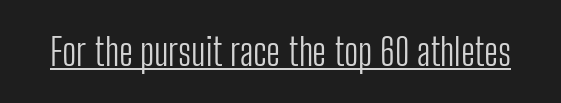
{"serif": "no", "italic": "no", "bold": "no", "weight": "light", "width": "condensed", "stroke_contrast": "low", "x_height": "medium", "monospaced": "no", "underline": "yes", "letter_spacing": "normal", "letter_spacing_em": 0.0, "glyph_px": 37}
